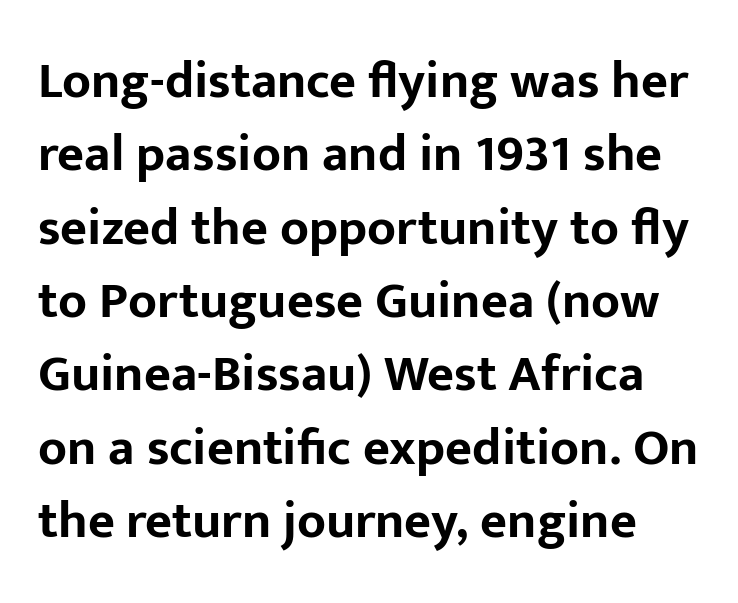
This block has exactly the height ordinary leading produces. The rendering uses natural spacing where letterforms have individual widths. Students, this is bold: see how much ink each stroke carries. The string is rendered with underlining switched off.
